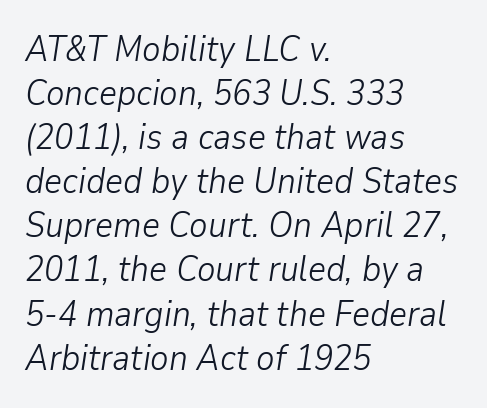
The image shows 35 px light type, italic (leaning right); set left-aligned, normal line spacing (1.26x), normal letter spacing, not underlined; low stroke contrast and a medium x-height.
